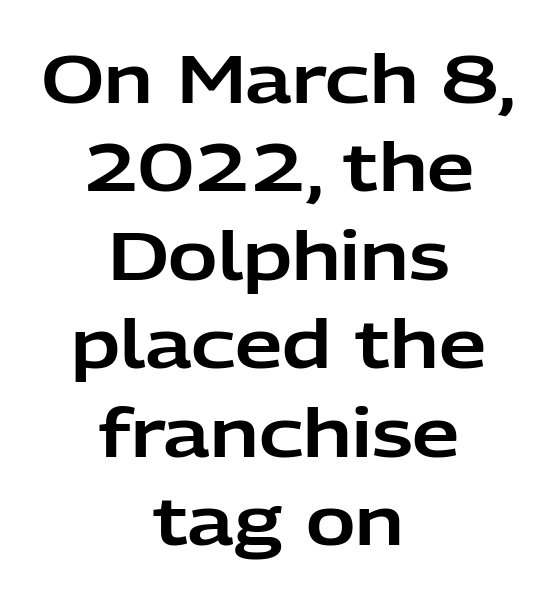
{"serif": "no", "italic": "no", "width": "normal", "stroke_contrast": "low", "x_height": "medium", "monospaced": "no", "underline": "no", "align": "center", "line_spacing": "normal", "line_spacing_ratio": 1.32, "letter_spacing": "normal", "letter_spacing_em": 0.0, "glyph_px": 67}
